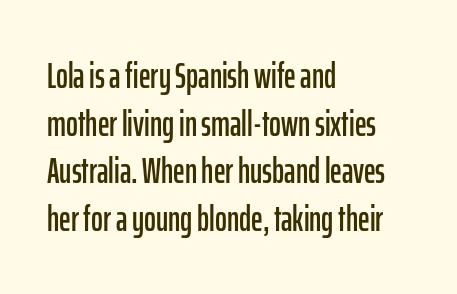
{"serif": "no", "italic": "no", "width": "condensed", "stroke_contrast": "low", "x_height": "medium", "monospaced": "no", "underline": "no", "align": "left", "line_spacing": "normal", "line_spacing_ratio": 1.32, "letter_spacing": "normal", "letter_spacing_em": 0.0, "glyph_px": 36}
